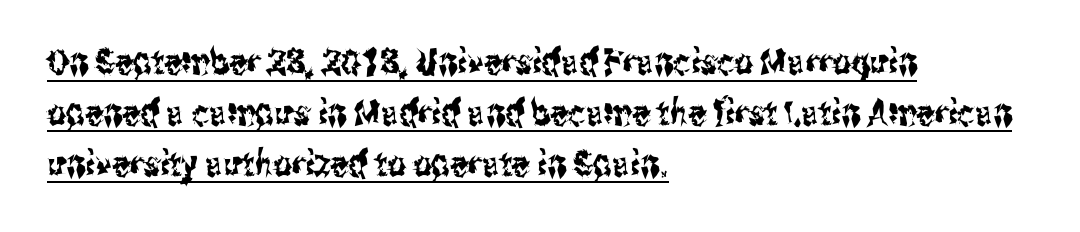
Does a line run under the words? Yes, clearly. Are there feet on the stems? There aren't — it's a sans. Horizontal alignment here is leftward, the default for most running prose. Character widths vary here, with narrow letters taking less room than wide ones.
